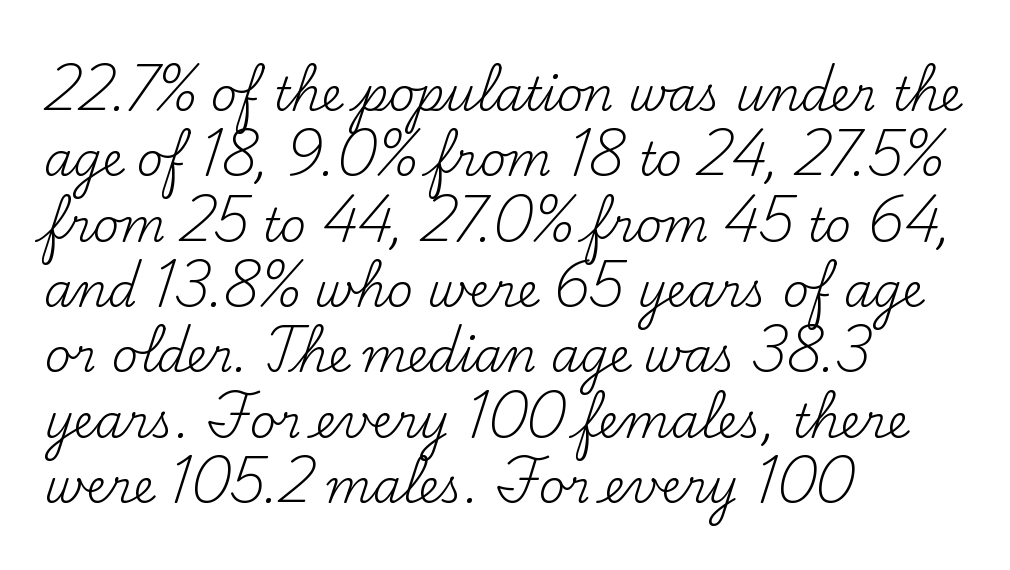
Q: Is the text bold? A: No.
Q: Is the text italic (slanted)? A: Yes.
Q: Is the typeface a serif or a sans-serif typeface? A: Serif.
Q: Is the text underlined? A: No.
Q: How is the paragraph aligned? A: Left-aligned.
Q: Is the spacing between letters normal or unusually wide? A: Normal.
Q: Is the spacing between lines tight, normal or loose? A: Normal.
Q: Width (condensed, normal, or wide)? A: Normal.
Q: Stroke contrast? A: Medium.
Q: x-height? A: Small.
Q: Monospaced? A: No.
